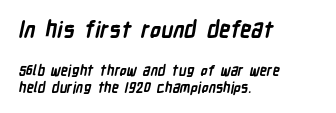
{"bold": "yes", "underline": "no", "align": "left", "line_spacing_ratio": 1.23, "letter_spacing": "normal", "letter_spacing_em": 0.0, "larger_block": "first", "size_ratio": 1.57, "glyph_px": 22}
